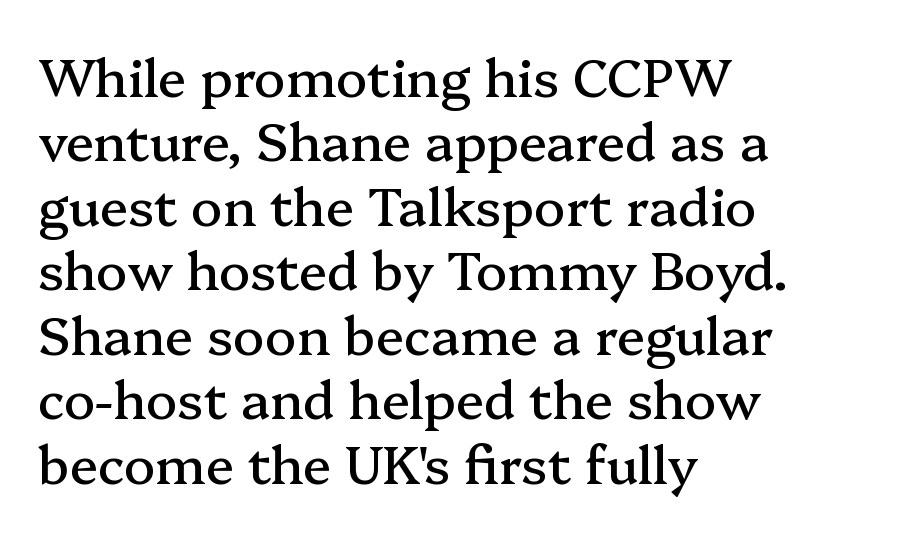
Inter-character spacing is left at the font's built-in metrics. Descenders hang freely into open space. The paragraph has a hard left edge and a soft right edge. This rendering employs a face with finishing strokes, i.e., a serif. Is this a fixed-width face? No — the glyphs have proportional, varying widths.
